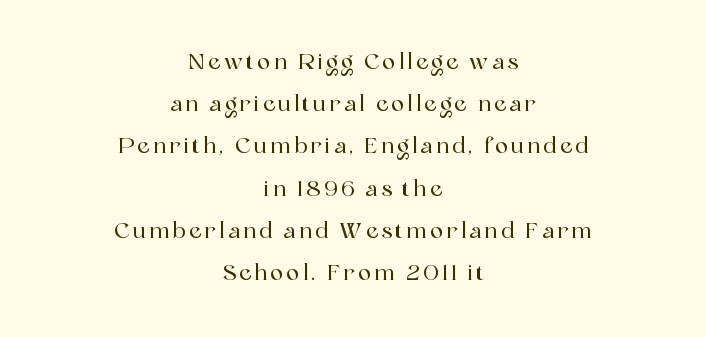
{"italic": "no", "underline": "no", "align": "center", "line_spacing": "loose", "line_spacing_ratio": 1.92, "glyph_px": 22}
